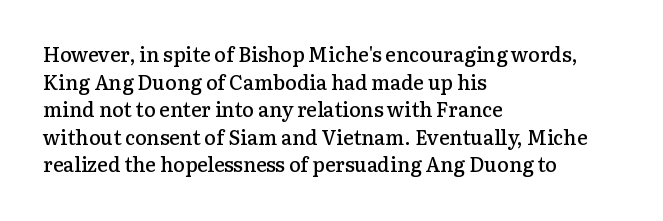
Q: Is the text bold? A: Semi-bold.
Q: Is the text italic (slanted)? A: No, it is upright.
Q: Is the text underlined? A: No.
Q: How is the paragraph aligned? A: Left-aligned.
Q: Is the spacing between letters normal or unusually wide? A: Normal.
Q: Is the spacing between lines tight, normal or loose? A: Normal.
